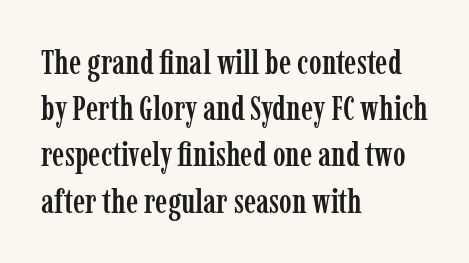
The image shows 34 px condensed serif type, upright; set left-aligned, normal line spacing (1.36x), normal letter spacing, not underlined; low stroke contrast and a medium x-height.
